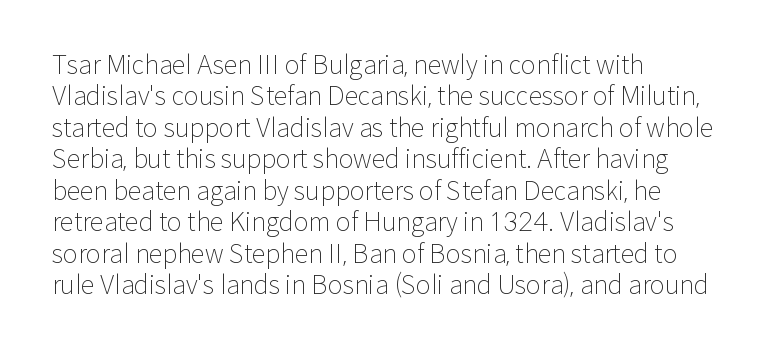
The image shows 25 px text type, upright; set left-aligned, normal line spacing (1.26x), normal letter spacing, not underlined.
